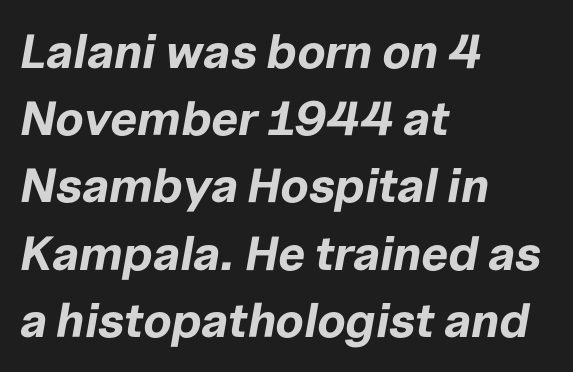
The image shows 48 px bold type, italic (leaning right); set left-aligned, normal line spacing (1.4x), normal letter spacing, not underlined; low stroke contrast and a medium x-height.
